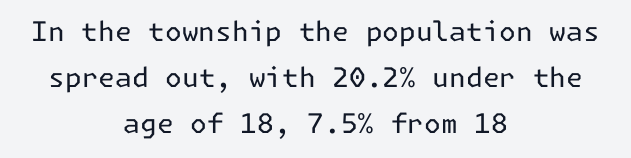
The image shows 27 px text type, upright; set centered, normal line spacing (1.7x), normal letter spacing, not underlined.
